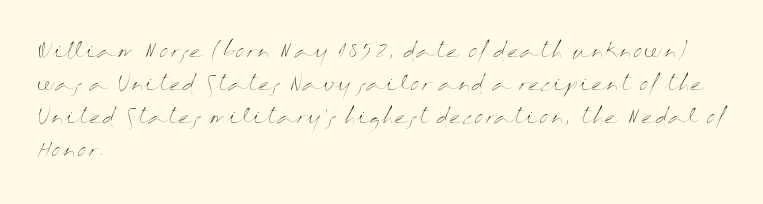
{"bold": "no", "underline": "no", "align": "left", "line_spacing": "normal", "line_spacing_ratio": 1.57, "letter_spacing": "normal", "letter_spacing_em": 0.0, "glyph_px": 21}
